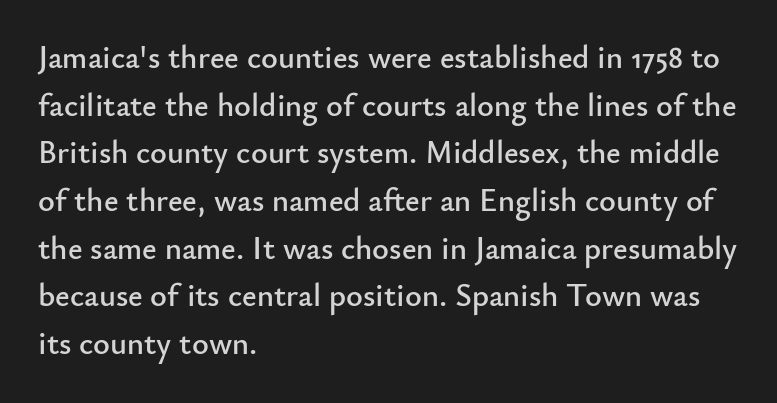
The image shows 32 px sans-serif type, upright; set left-aligned, normal line spacing (1.49x), normal letter spacing, not underlined; low stroke contrast and a small x-height.
